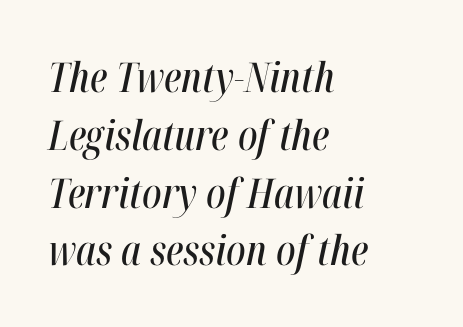
This sample keeps an unexceptional amount of space between lines. Letters rest on an invisible, unmarked baseline. Line starts are locked; line ends wander. Short note: letters normally spaced. If you drew a line through each stem, it would be angled.
